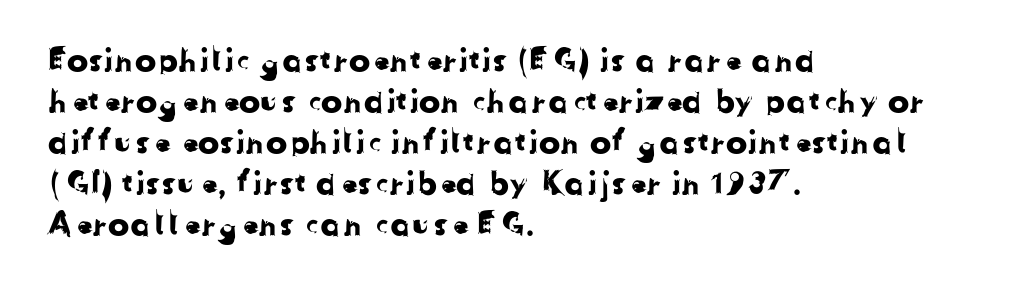
Leftover space on each line is placed entirely after the last word. Proportional: the letters do not fall into vertical columns. No word sits above an underline. Normally led — the rows are evenly, conventionally spaced. These lines are composed in type without serifs.
